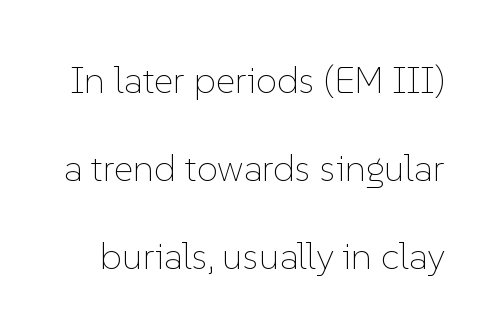
{"italic": "no", "bold": "no", "weight": "thin", "width": "normal", "stroke_contrast": "low", "x_height": "medium", "monospaced": "no", "underline": "no", "line_spacing": "loose", "line_spacing_ratio": 2.32, "letter_spacing": "normal", "letter_spacing_em": 0.0, "glyph_px": 38}
